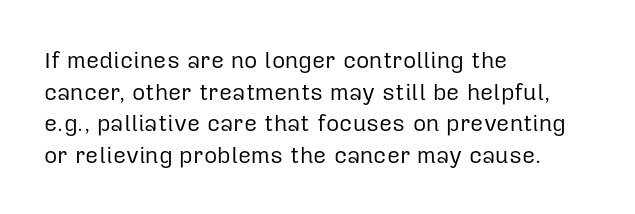
The image shows 23 px text type, upright; set left-aligned, normal line spacing (1.37x), normal letter spacing, not underlined.
